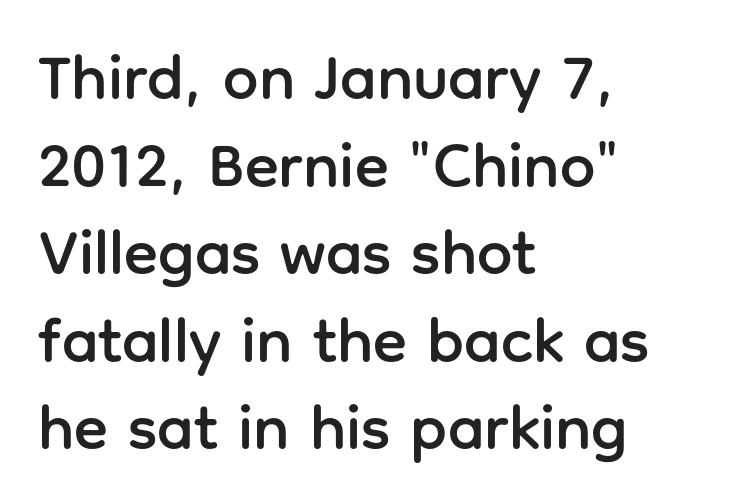
Q: Is the text italic (slanted)? A: No, it is upright.
Q: Is the typeface a serif or a sans-serif typeface? A: Sans-serif.
Q: Is the text underlined? A: No.
Q: How is the paragraph aligned? A: Left-aligned.
Q: Is the spacing between letters normal or unusually wide? A: Normal.
Q: Is the spacing between lines tight, normal or loose? A: Normal.
Q: Width (condensed, normal, or wide)? A: Normal.
Q: Stroke contrast? A: Low.
Q: x-height? A: Medium.
Q: Monospaced? A: No.
